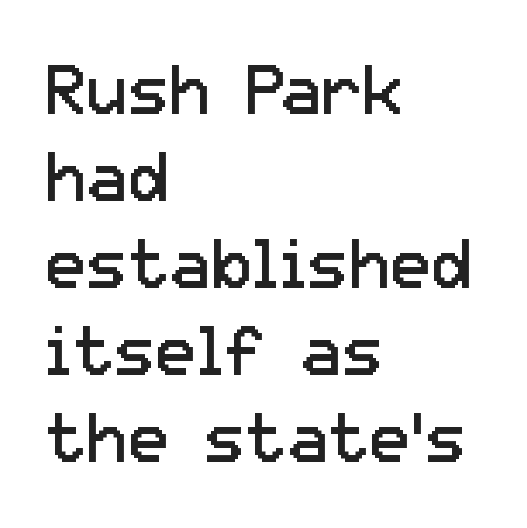
The image shows 69 px regular-weight sans-serif type, upright; set left-aligned, normal line spacing (1.26x), normal letter spacing, not underlined; low stroke contrast and a medium x-height.
